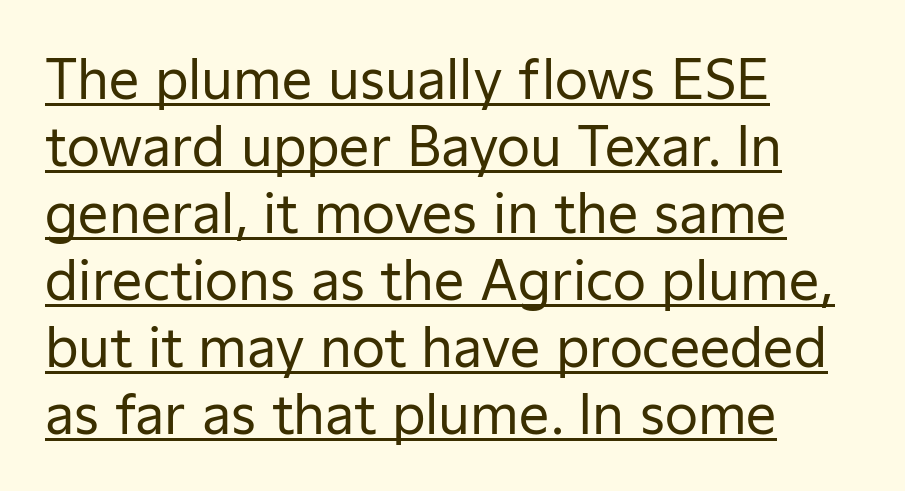
The image shows 54 px regular-weight sans-serif type, upright; set left-aligned, line spacing 1.24x, normal letter spacing, underlined; low stroke contrast and a medium x-height.
